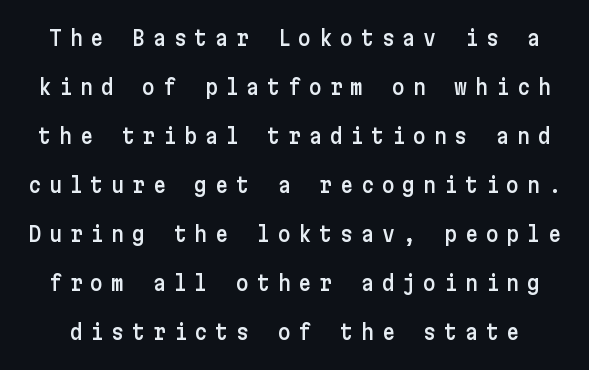
{"italic": "no", "underline": "no", "line_spacing": "loose", "line_spacing_ratio": 2.45, "letter_spacing": "wide", "letter_spacing_em": 0.39, "glyph_px": 20}
